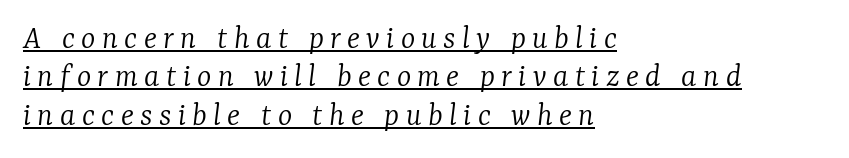
Each stroke keeps to a modest, everyday thickness or less. Whoever set this chose condensed vertical rhythm over breathing room. Teacher's note: observe the even left margin — that is flush-left alignment. Italic? Definitely — the glyphs are oblique. Note: serifs present on the glyphs. The rendering uses natural spacing where letterforms have individual widths.
